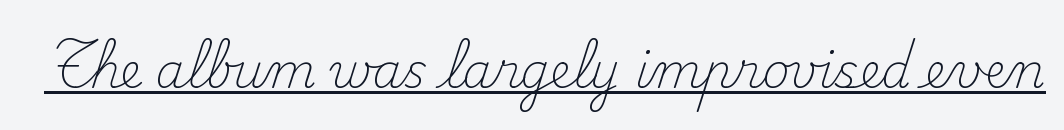
A typesetter would call this proportional, since set widths differ per character. This rendering employs a face with finishing strokes, i.e., a serif. This rendering features underlined lettering.
